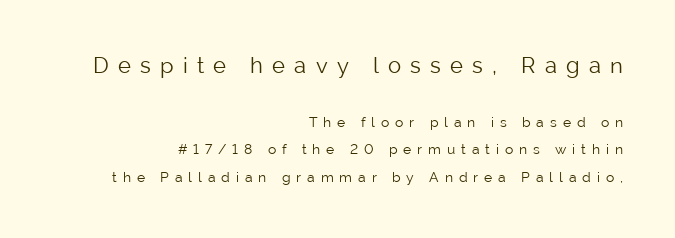
{"italic": "no", "bold": "no", "underline": "no", "align": "right", "line_spacing": "loose", "line_spacing_ratio": 1.96, "letter_spacing": "wide", "letter_spacing_em": 0.42, "larger_block": "first", "size_ratio": 1.57, "glyph_px": 22}
